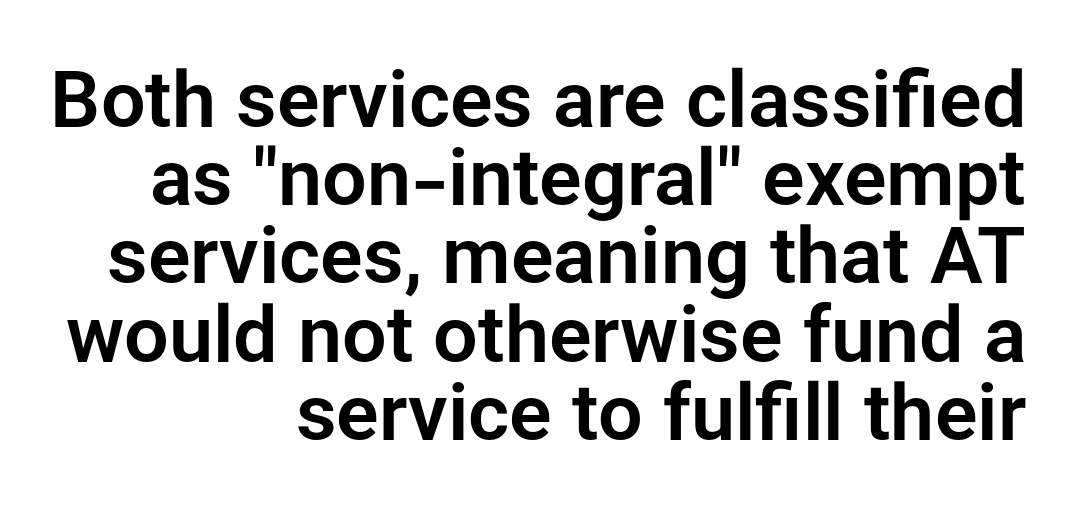
{"serif": "no", "italic": "no", "width": "normal", "stroke_contrast": "low", "x_height": "medium", "monospaced": "no", "underline": "no", "align": "right", "line_spacing": "tight", "line_spacing_ratio": 0.99, "letter_spacing": "normal", "letter_spacing_em": 0.0, "glyph_px": 79}
